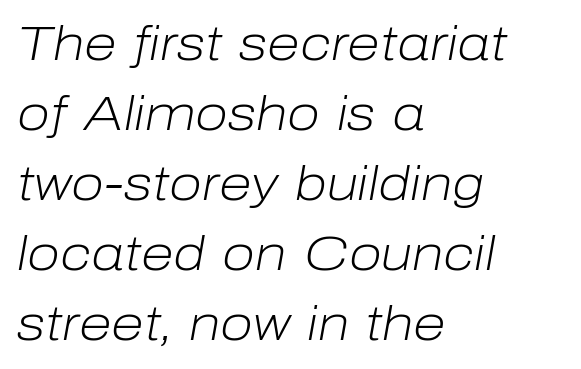
The image shows 48 px light type, italic (leaning right); set left-aligned, normal line spacing (1.46x), normal letter spacing, not underlined; low stroke contrast and a medium x-height.
